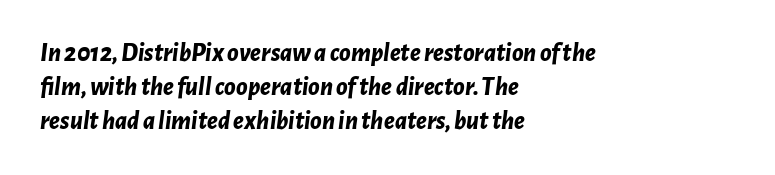
Q: Is the text bold? A: Yes.
Q: Is the text italic (slanted)? A: Yes, it leans right by about 7 degrees.
Q: Is the text underlined? A: No.
Q: How is the paragraph aligned? A: Left-aligned.
Q: Is the spacing between letters normal or unusually wide? A: Normal.
Q: Is the spacing between lines tight, normal or loose? A: Normal.
